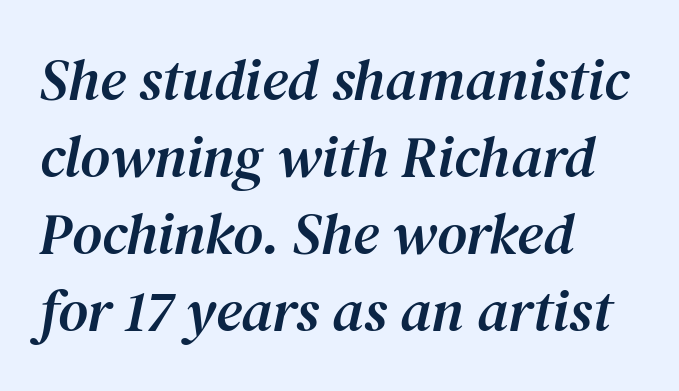
The image shows 58 px serif type, italic (leaning right); set left-aligned, normal line spacing (1.33x), normal letter spacing, not underlined; medium stroke contrast and a medium x-height.
